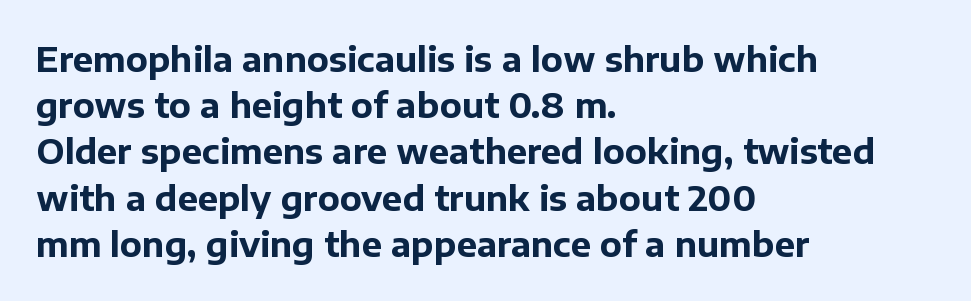
The vertical gap from one line to the next is medium. The rendering uses natural spacing where letterforms have individual widths. If you drew a line through each stem, it would be perfectly vertical. The passage shown has conventional tracking throughout. Lines of text with bare space underneath. To sum up the face: it is a sans, with no serifs.
